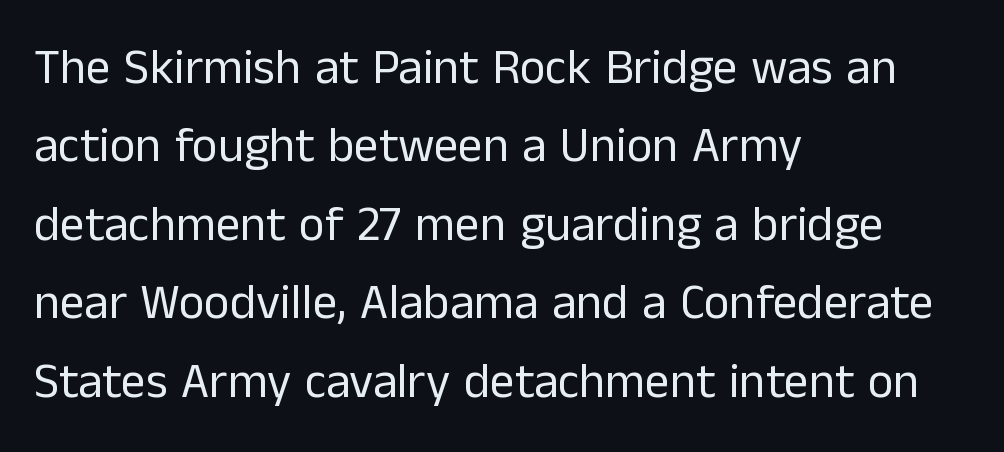
Q: Is the text bold? A: No.
Q: Is the text italic (slanted)? A: No, it is upright.
Q: Is the typeface a serif or a sans-serif typeface? A: Sans-serif.
Q: Is the text underlined? A: No.
Q: How is the paragraph aligned? A: Left-aligned.
Q: Is the spacing between letters normal or unusually wide? A: Normal.
Q: Is the spacing between lines tight, normal or loose? A: Normal.
Q: Width (condensed, normal, or wide)? A: Normal.
Q: Stroke contrast? A: Low.
Q: x-height? A: Medium.
Q: Monospaced? A: No.
